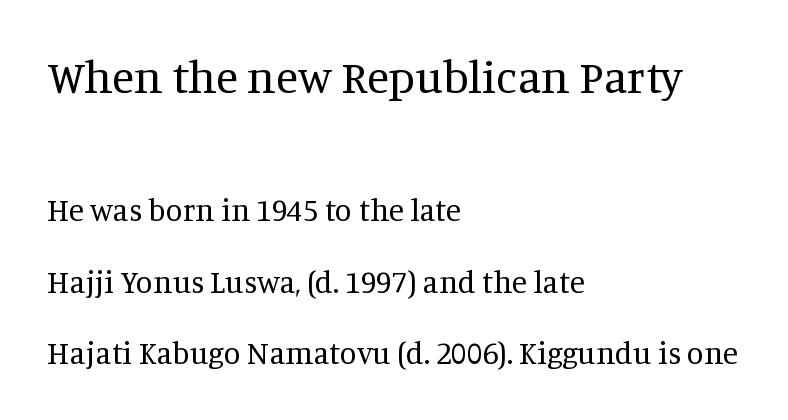
{"serif": "yes", "italic": "no", "bold": "no", "weight": "regular", "width": "normal", "stroke_contrast": "medium", "x_height": "large", "monospaced": "no", "underline": "no", "align": "left", "line_spacing": "loose", "line_spacing_ratio": 2.31, "letter_spacing": "normal", "letter_spacing_em": 0.0, "larger_block": "first", "size_ratio": 1.48, "glyph_px": 46}
